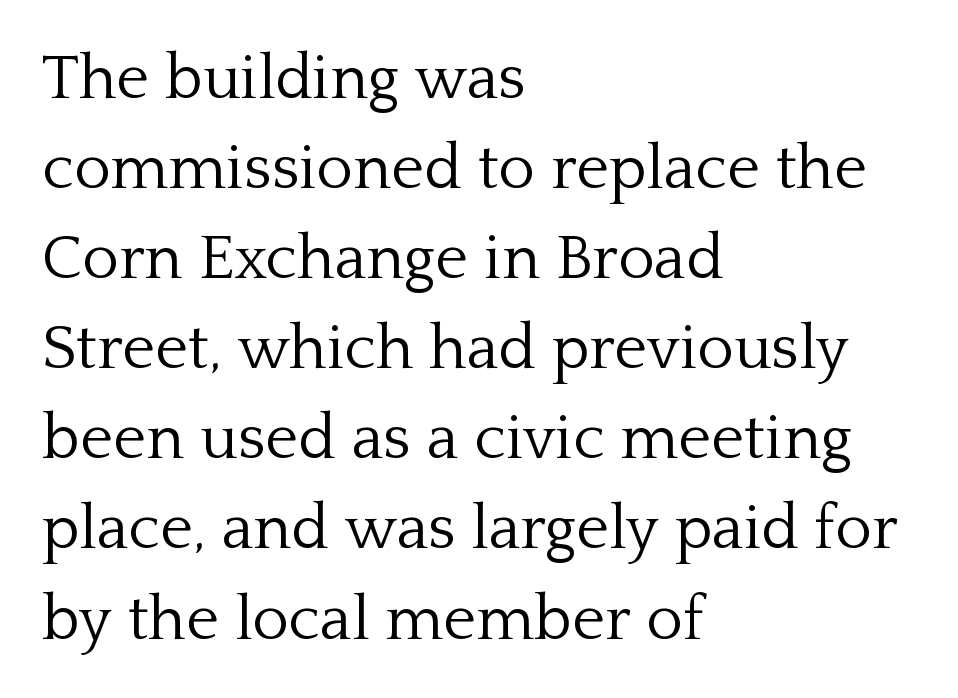
Q: Is the text bold? A: No.
Q: Is the text italic (slanted)? A: No, it is upright.
Q: Is the typeface a serif or a sans-serif typeface? A: Serif.
Q: Is the text underlined? A: No.
Q: How is the paragraph aligned? A: Left-aligned.
Q: Is the spacing between letters normal or unusually wide? A: Normal.
Q: Is the spacing between lines tight, normal or loose? A: Normal.
Q: Width (condensed, normal, or wide)? A: Normal.
Q: Stroke contrast? A: Low.
Q: x-height? A: Medium.
Q: Monospaced? A: No.
